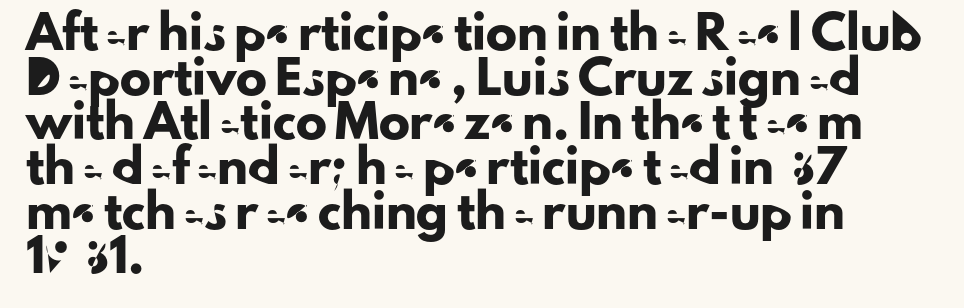
Q: Is the text italic (slanted)? A: No, it is upright.
Q: Is the typeface a serif or a sans-serif typeface? A: Sans-serif.
Q: Is the text underlined? A: No.
Q: How is the paragraph aligned? A: Left-aligned.
Q: Is the spacing between letters normal or unusually wide? A: Normal.
Q: Is the spacing between lines tight, normal or loose? A: Normal.
Q: Width (condensed, normal, or wide)? A: Normal.
Q: Stroke contrast? A: Low.
Q: x-height? A: Small.
Q: Monospaced? A: No.
